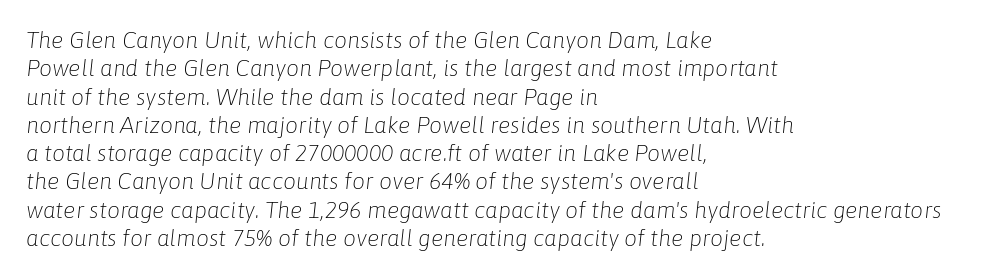
Q: Is the text bold? A: No.
Q: Is the text italic (slanted)? A: Yes, it leans right by about 6 degrees.
Q: Is the text underlined? A: No.
Q: How is the paragraph aligned? A: Left-aligned.
Q: Is the spacing between letters normal or unusually wide? A: Normal.
